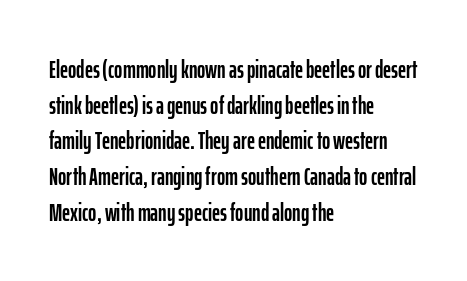
Q: Is the text italic (slanted)? A: No, it is upright.
Q: Is the text underlined? A: No.
Q: How is the paragraph aligned? A: Left-aligned.
Q: Is the spacing between letters normal or unusually wide? A: Normal.
Q: Is the spacing between lines tight, normal or loose? A: Normal.
